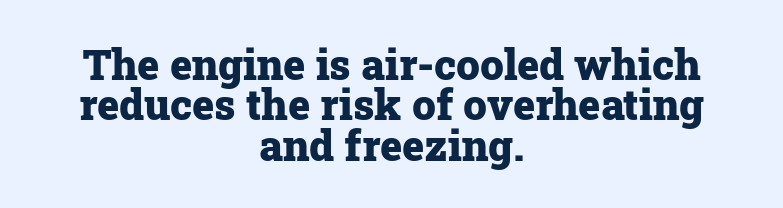
{"serif": "yes", "italic": "no", "bold": "yes", "weight": "heavy", "width": "normal", "stroke_contrast": "low", "x_height": "medium", "monospaced": "no", "underline": "no", "align": "center", "line_spacing": "tight", "line_spacing_ratio": 0.96, "letter_spacing": "normal", "letter_spacing_em": 0.0, "glyph_px": 42}
